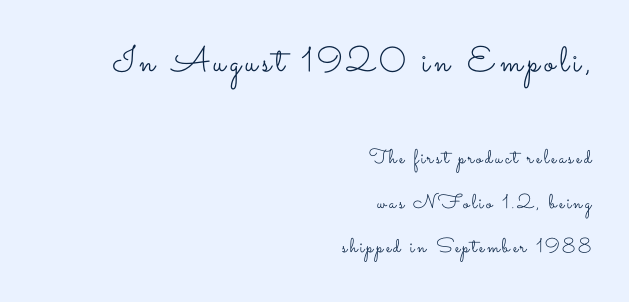
{"bold": "no", "weight": "light", "width": "wide", "stroke_contrast": "low", "x_height": "small", "monospaced": "no", "underline": "no", "align": "right", "line_spacing": "loose", "line_spacing_ratio": 2.23, "larger_block": "first", "size_ratio": 1.75, "glyph_px": 35}
